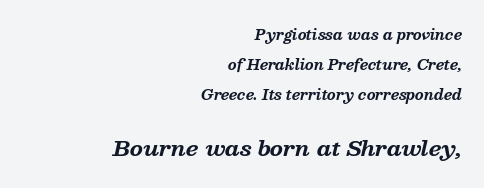
The image shows 21 px bold type, italic (leaning right); set right-aligned, loose line spacing (2.15x), normal letter spacing, not underlined; the second (bottom) block is 1.5x larger.
